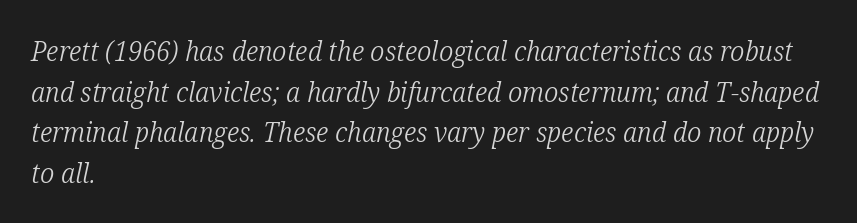
One glance says typical: line gaps are just what's usual. Beneath every word, the page is bare. This rendering uses left alignment, leaving the right contour irregular. The letterforms sit at book weight or below. There's an unmistakable incline to the writing here. The face used here is seriffed, in the tradition of book romans.
